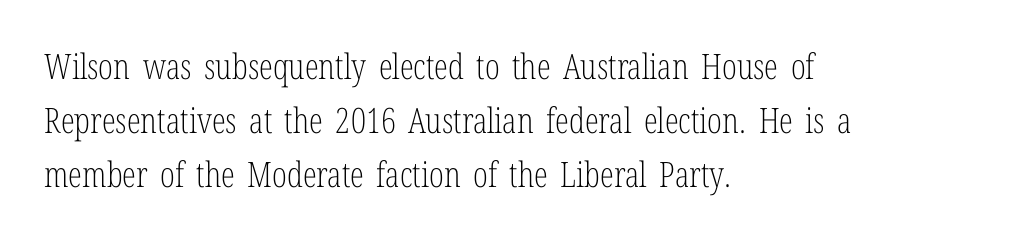
{"serif": "yes", "italic": "no", "bold": "no", "weight": "light", "width": "condensed", "stroke_contrast": "low", "x_height": "medium", "monospaced": "no", "underline": "no", "align": "left", "line_spacing": "normal", "line_spacing_ratio": 1.54, "letter_spacing": "normal", "letter_spacing_em": 0.0, "glyph_px": 35}
